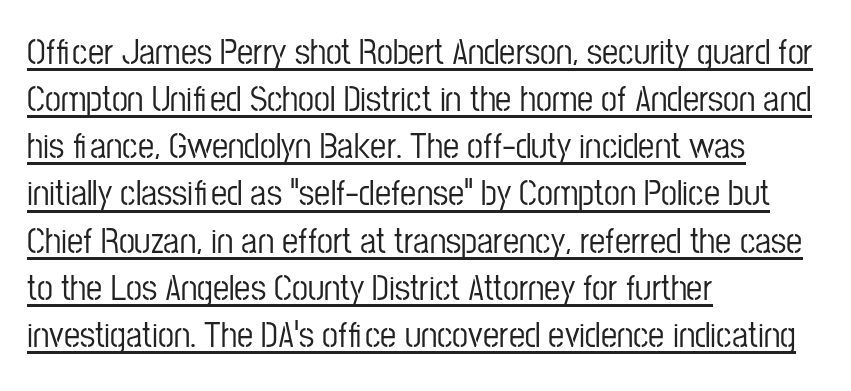
Leading matches the norm, producing a regular column. These lines stack with their left ends in a neat column. These lines are composed in type without serifs. Looks like regular typesetting: each glyph gets only the width it needs. In designer terms, the underline attribute is active on this setting. The line texture is even and compact thanks to regular tracking.
